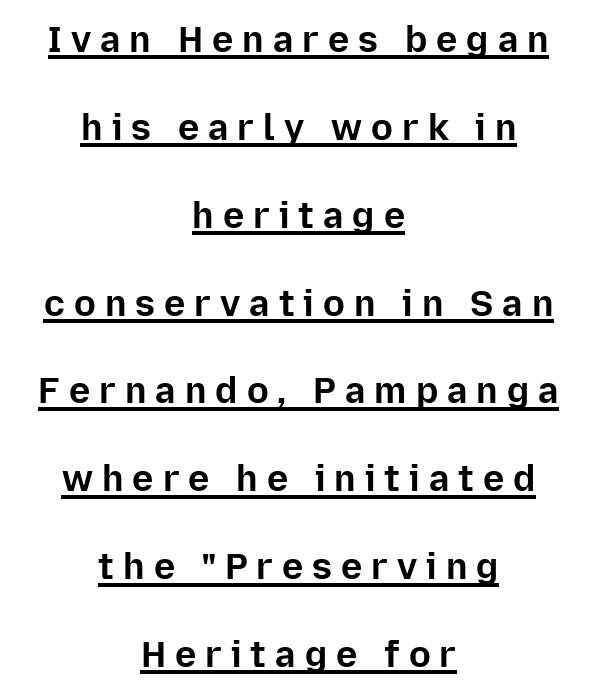
The image shows 36 px bold sans-serif type, upright; set centered, loose line spacing (2.44x), unusually wide letter spacing (+0.25 em), underlined; low stroke contrast and a medium x-height.
